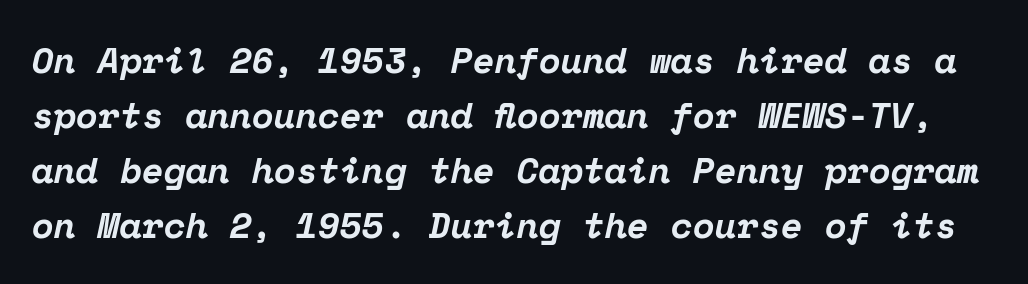
{"serif": "yes", "italic": "yes", "lean": "right", "slant_degrees": 12, "bold": "yes", "weight": "bold", "width": "normal", "stroke_contrast": "low", "x_height": "medium", "monospaced": "yes", "underline": "no", "line_spacing": "normal", "line_spacing_ratio": 1.53, "letter_spacing": "normal", "letter_spacing_em": 0.0, "glyph_px": 36}
